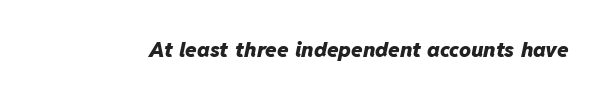
{"italic": "yes", "lean": "right", "slant_degrees": 11, "bold": "yes", "underline": "no", "letter_spacing": "normal", "letter_spacing_em": 0.0, "glyph_px": 21}
